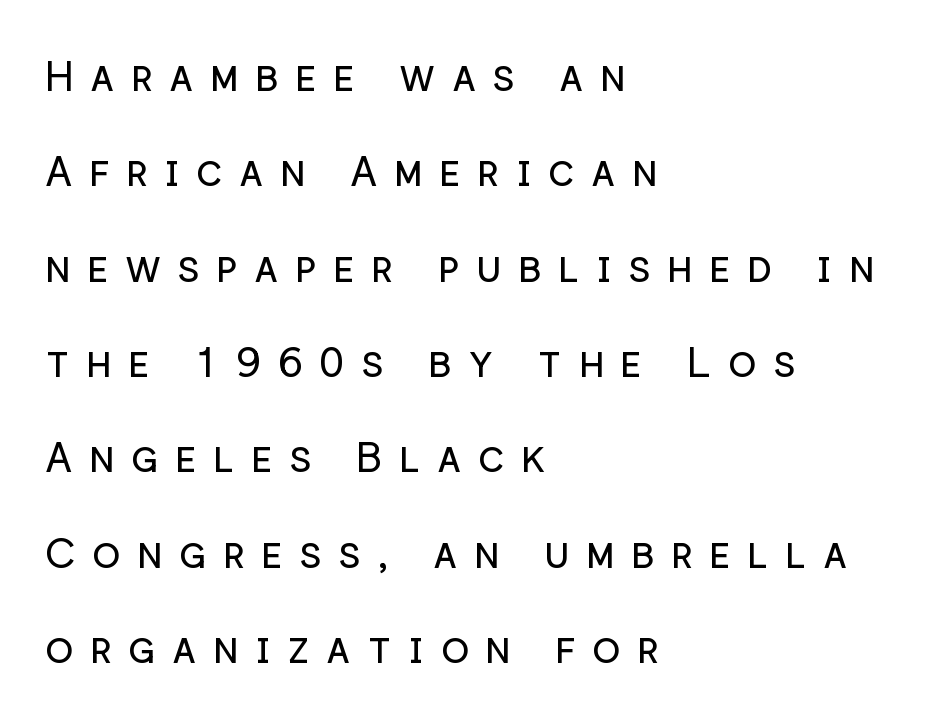
Horizontally, the lines are justified to the leading edge only. Do the characters align in a grid? No, the font is proportional. Glance below the letters and you will spot only blank space. In terms of letterspacing, this is a distinctly airy, spread setting. The designer went with a sans here, leaving each stem footless.
